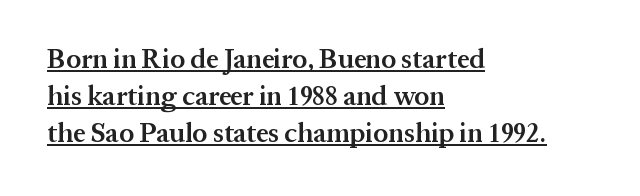
Q: Is the text bold? A: Semi-bold.
Q: Is the text italic (slanted)? A: No, it is upright.
Q: Is the text underlined? A: Yes.
Q: How is the paragraph aligned? A: Left-aligned.
Q: Is the spacing between letters normal or unusually wide? A: Normal.
Q: Is the spacing between lines tight, normal or loose? A: Normal.
